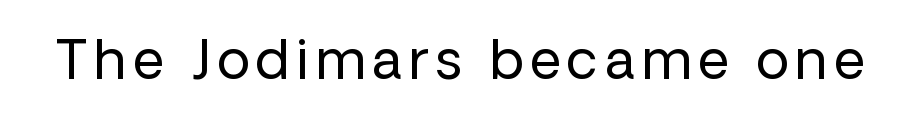
{"serif": "no", "italic": "no", "bold": "no", "weight": "regular", "width": "normal", "stroke_contrast": "low", "x_height": "medium", "monospaced": "no", "underline": "no", "glyph_px": 54}
